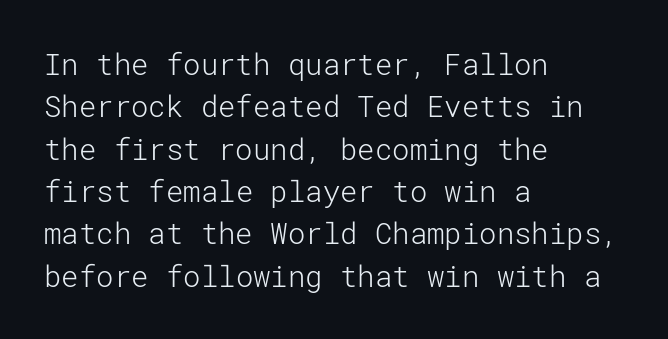
Q: Is the text bold? A: No.
Q: Is the text italic (slanted)? A: No, it is upright.
Q: Is the typeface a serif or a sans-serif typeface? A: Sans-serif.
Q: Is the text underlined? A: No.
Q: How is the paragraph aligned? A: Left-aligned.
Q: Is the spacing between letters normal or unusually wide? A: Normal.
Q: Is the spacing between lines tight, normal or loose? A: Normal.
Q: Width (condensed, normal, or wide)? A: Normal.
Q: Stroke contrast? A: Low.
Q: x-height? A: Medium.
